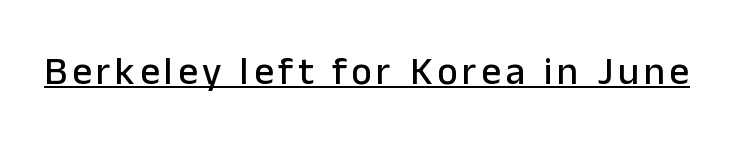
{"serif": "no", "italic": "no", "width": "normal", "stroke_contrast": "low", "x_height": "medium", "monospaced": "no", "underline": "yes", "glyph_px": 39}
